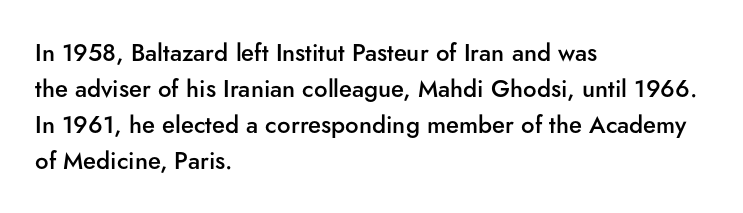
{"italic": "no", "bold": "semi", "underline": "no", "align": "left", "line_spacing": "normal", "line_spacing_ratio": 1.5, "letter_spacing": "normal", "letter_spacing_em": 0.0, "glyph_px": 24}
